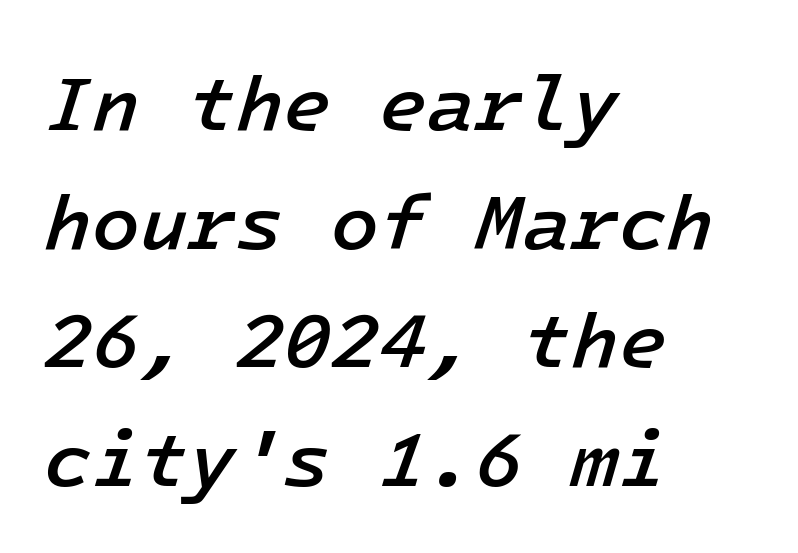
Weight: semibold (demi). Every character sits at an angle, as italics do. Rule under the text: the space is simply empty. Reading down the block, your eye returns to a fixed left position each line. Horizontal bands of white between lines are of average thickness. The tracking reads as untouched default to a designer's eye.
